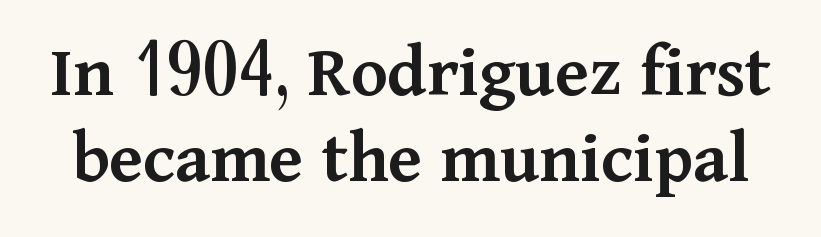
The image shows 76 px semibold serif type, upright; set tight line spacing (1.13x), normal letter spacing, not underlined; medium stroke contrast and a medium x-height.
